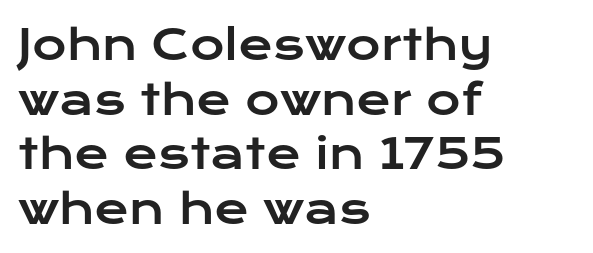
{"serif": "no", "italic": "no", "width": "wide", "stroke_contrast": "low", "x_height": "medium", "monospaced": "no", "underline": "no", "align": "left", "line_spacing": "normal", "line_spacing_ratio": 1.3, "letter_spacing": "normal", "letter_spacing_em": 0.0, "glyph_px": 42}
